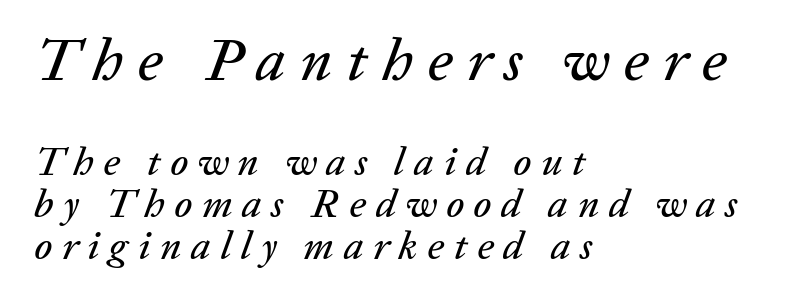
Q: Is the text italic (slanted)? A: Yes, it leans right by about 20 degrees.
Q: Is the text underlined? A: No.
Q: How is the paragraph aligned? A: Left-aligned.
Q: Is the spacing between letters normal or unusually wide? A: Unusually wide.
Q: Is the spacing between lines tight, normal or loose? A: Tight.
Q: Which block of text is set in a larger size, the first (top) or the second (bottom)? A: The first (top) one.
Q: Width (condensed, normal, or wide)? A: Normal.
Q: Stroke contrast? A: Low.
Q: x-height? A: Medium.
Q: Monospaced? A: No.
